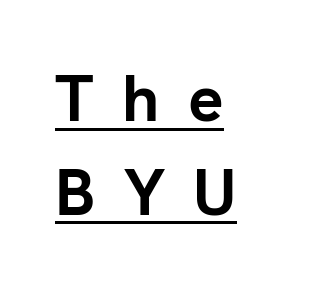
{"serif": "no", "italic": "no", "bold": "yes", "weight": "semibold", "width": "normal", "stroke_contrast": "low", "x_height": "medium", "monospaced": "no", "underline": "yes", "align": "left", "line_spacing": "normal", "line_spacing_ratio": 1.42, "letter_spacing": "wide", "letter_spacing_em": 0.43, "glyph_px": 66}
